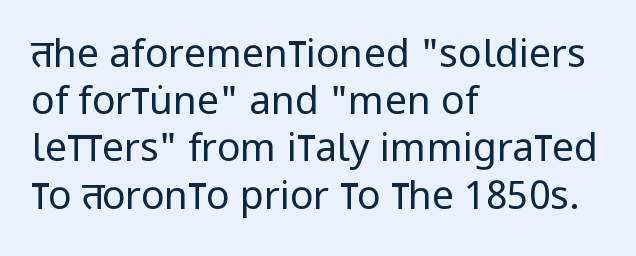
Lines of text with bare space underneath. In terms of letterspacing, this is plain default setting. Stroke terminals: plain, sans-serif. Weight: not bold — regular or lighter.
